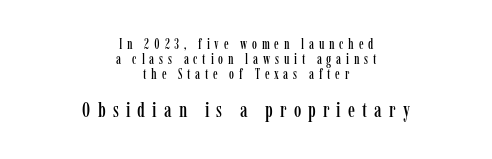
The image shows 21 px text type, upright; set centered, tight line spacing (1.08x), unusually wide letter spacing (+0.34 em), not underlined; the second (bottom) block is 1.5x larger.
